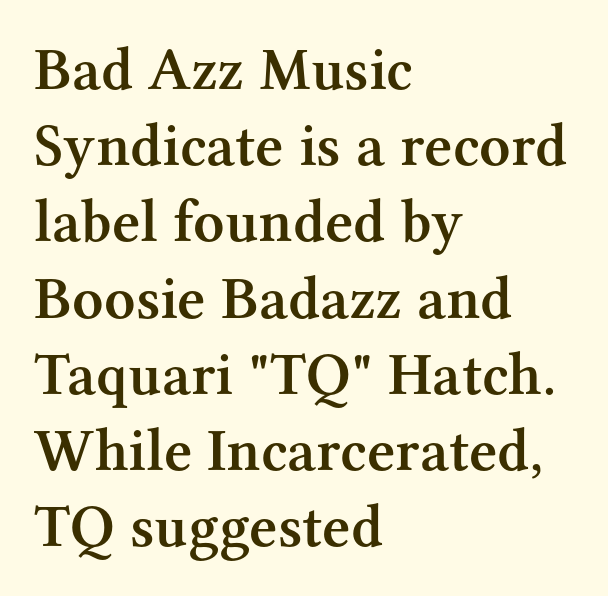
The image shows 61 px semibold serif type, upright; set left-aligned, normal line spacing (1.25x), normal letter spacing, not underlined; medium stroke contrast and a medium x-height.
